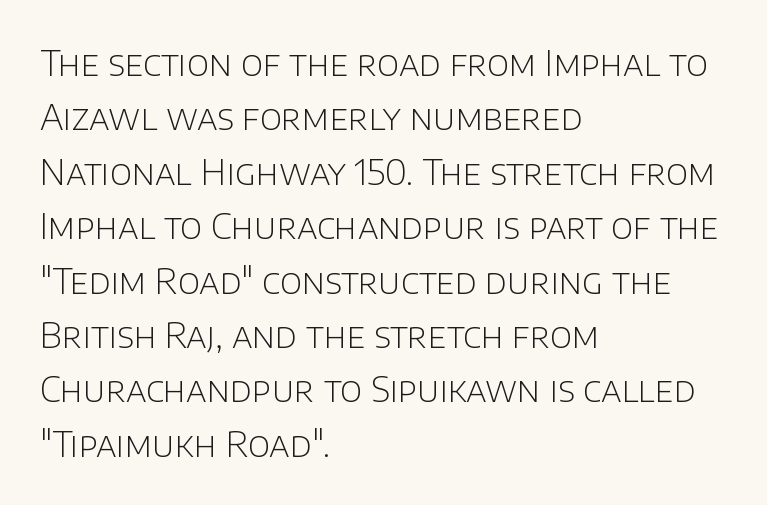
{"serif": "no", "italic": "no", "bold": "no", "weight": "light", "width": "normal", "stroke_contrast": "low", "x_height": "large", "monospaced": "no", "underline": "no", "align": "left", "line_spacing": "normal", "line_spacing_ratio": 1.6, "letter_spacing": "normal", "letter_spacing_em": 0.0, "glyph_px": 34}
